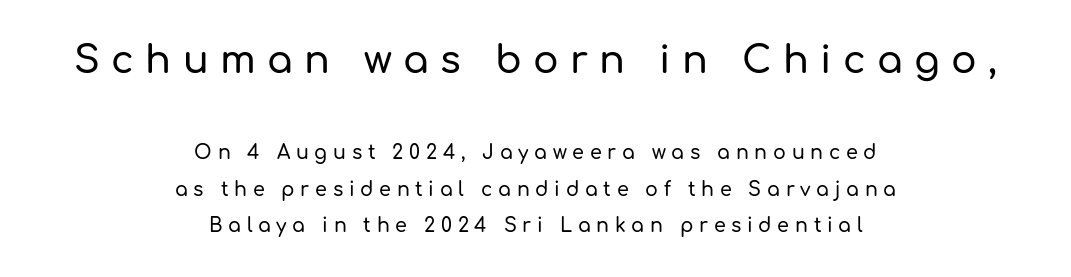
Q: Is the text italic (slanted)? A: No, it is upright.
Q: Is the typeface a serif or a sans-serif typeface? A: Sans-serif.
Q: Is the text underlined? A: No.
Q: How is the paragraph aligned? A: Centered.
Q: Is the spacing between letters normal or unusually wide? A: Unusually wide.
Q: Is the spacing between lines tight, normal or loose? A: Loose.
Q: Which block of text is set in a larger size, the first (top) or the second (bottom)? A: The first (top) one.
Q: Width (condensed, normal, or wide)? A: Normal.
Q: Stroke contrast? A: Low.
Q: x-height? A: Medium.
Q: Monospaced? A: No.
